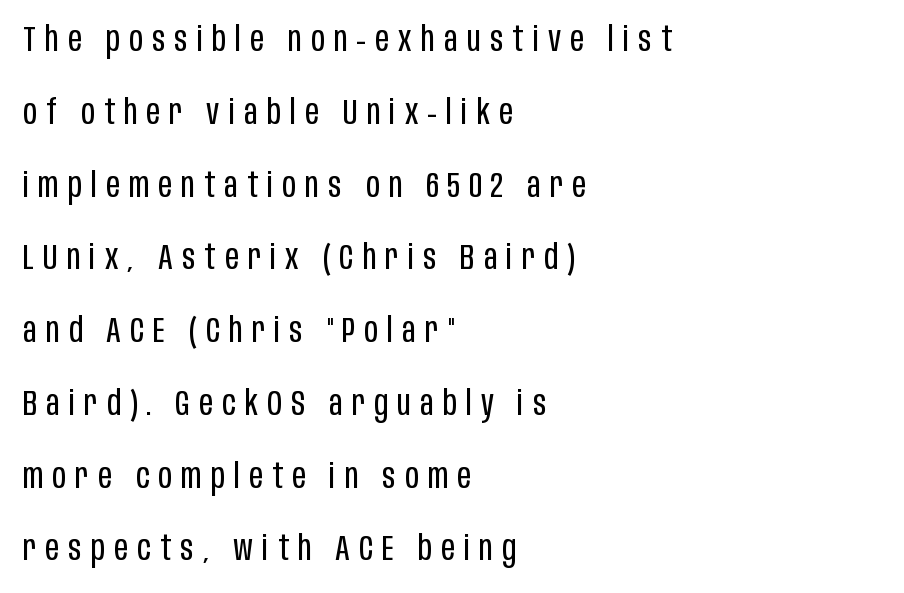
Caption: multi-line text, flush left, ragged right. The font family rendered here belongs to the sans-serif group. Does extra space separate the letters? Yes, quite a lot of it. The baseline area is clear. These lines are rendered in a variable-pitch font. No letter is thick-stroked: the sample isn't bold.
